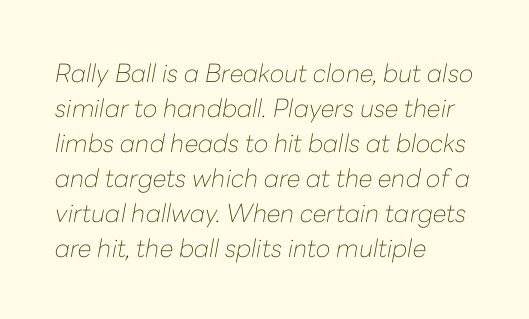
In terms of posture, this sample is oblique. This rendering leaves character spacing at its baseline value. Stem width sits at or under what a default text font uses. The passage is arranged the way most books set body copy — flush left. The glyphs are unaccompanied by any horizontal stroke below them.
